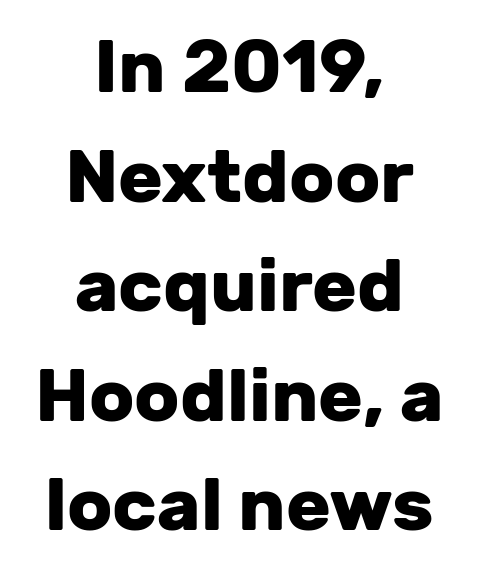
{"serif": "no", "italic": "no", "bold": "yes", "weight": "heavy", "width": "normal", "stroke_contrast": "low", "x_height": "medium", "monospaced": "no", "underline": "no", "align": "center", "line_spacing": "normal", "line_spacing_ratio": 1.48, "letter_spacing": "normal", "letter_spacing_em": 0.0, "glyph_px": 74}
